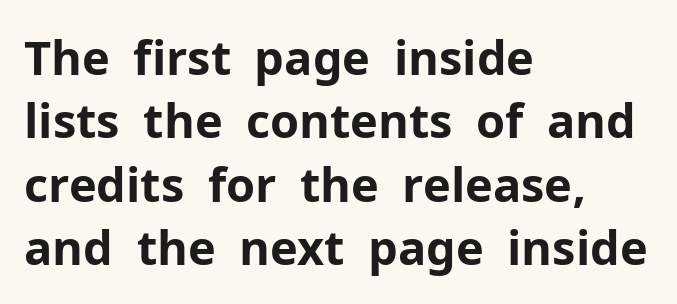
The image shows 47 px bold sans-serif type, upright; set left-aligned, normal line spacing (1.35x), normal letter spacing, not underlined; low stroke contrast and a medium x-height.
